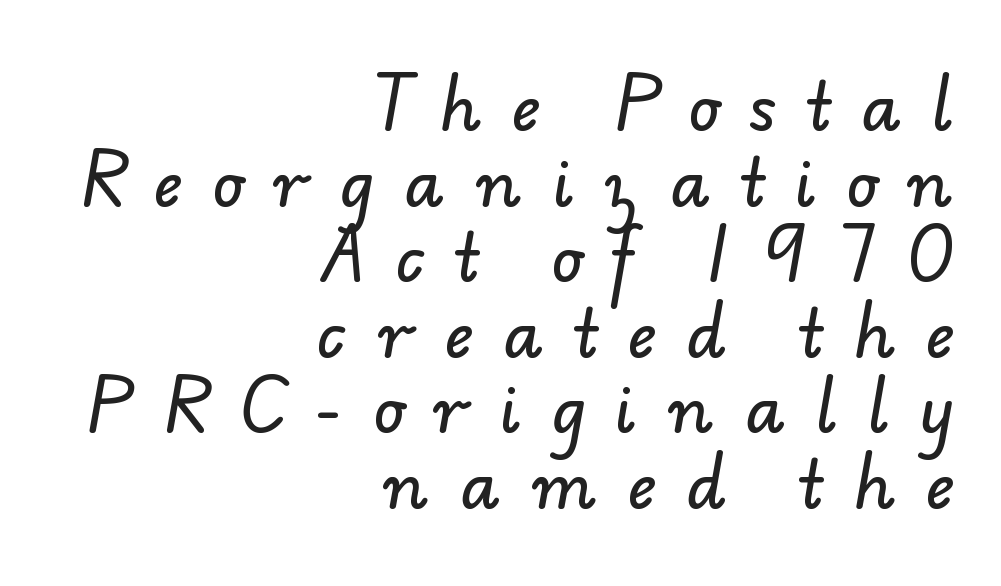
The image shows 64 px sans-serif type; set right-aligned, line spacing 1.18x, unusually wide letter spacing (+0.48 em), not underlined; low stroke contrast and a small x-height.
